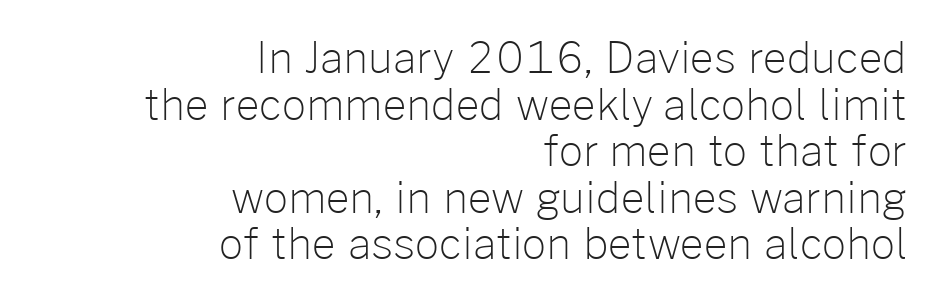
Quick note: underline off. A flush-right, rag-left setting is used for this passage. Stroke mass is kept to a normal reading level or below. Look at the tracking — it's just the regular setting, nothing added. These lines were composed using upright roman letters.
